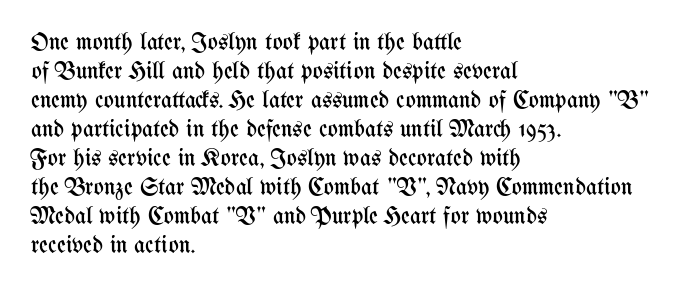
The strokes carry an ordinary text weight at most. Default kerning and tracking; the words read as compact shapes. The gap between lines stays unmarked. Does the lettering tilt? It doesn't — this is upright.
